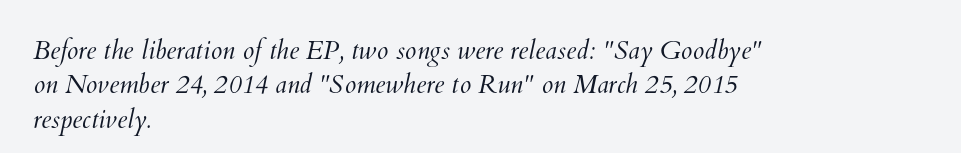
The image shows 26 px text type; set left-aligned, normal line spacing (1.32x), normal letter spacing, not underlined.
